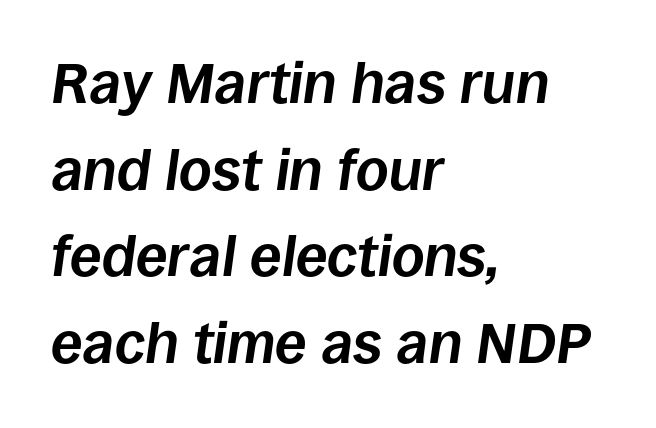
{"italic": "yes", "lean": "right", "slant_degrees": 8, "bold": "yes", "weight": "bold", "width": "normal", "stroke_contrast": "low", "x_height": "large", "monospaced": "no", "underline": "no", "align": "left", "line_spacing": "normal", "line_spacing_ratio": 1.52, "letter_spacing": "normal", "letter_spacing_em": 0.0, "glyph_px": 57}
